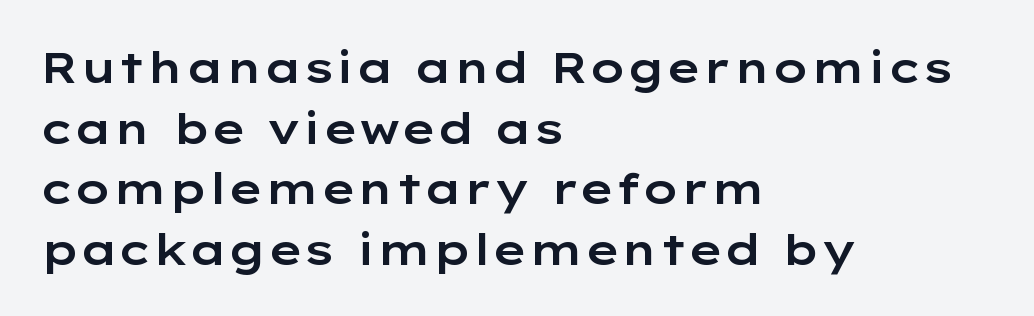
The image shows 43 px wide sans-serif type, upright; set left-aligned, normal line spacing (1.41x), normal letter spacing, not underlined; low stroke contrast and a medium x-height.
